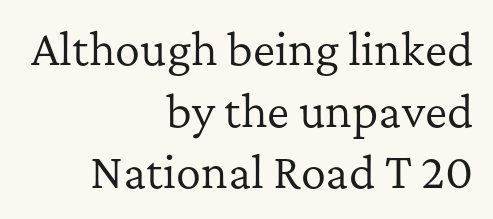
These lines sit exactly where default settings would place them. Where is the straight margin? On the right. The type sits square on the baseline with zero lean. These lines are composed in type with serifs.
